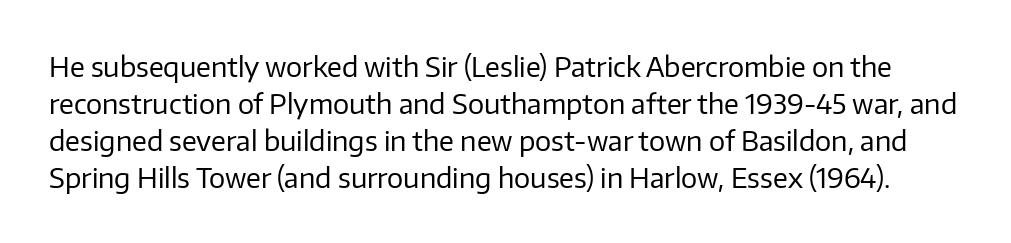
Students, observe: this is what conventionally led text looks like. Rule under the text: the space is simply empty. The letterforms sit shoulder to shoulder at normal distance. The letters look calm and open, with moderate or lighter stems. The lettering holds an erect, upright posture throughout.
